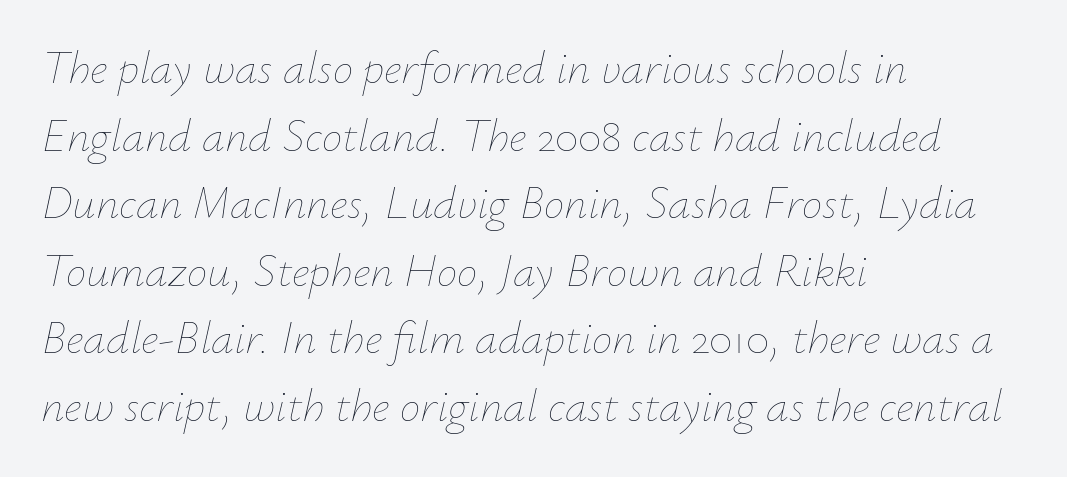
The text block is weighted toward the left margin, trailing off unevenly rightward. Underlining? Definitely not there. Is this a fixed-width face? No — the glyphs have proportional, varying widths. Style check: oblique.
